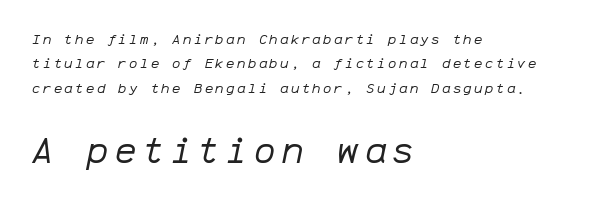
{"italic": "yes", "lean": "right", "slant_degrees": 12, "bold": "no", "weight": "regular", "width": "normal", "stroke_contrast": "low", "x_height": "medium", "monospaced": "yes", "underline": "no", "align": "left", "line_spacing_ratio": 1.75, "larger_block": "second", "size_ratio": 2.57, "glyph_px": 36}
